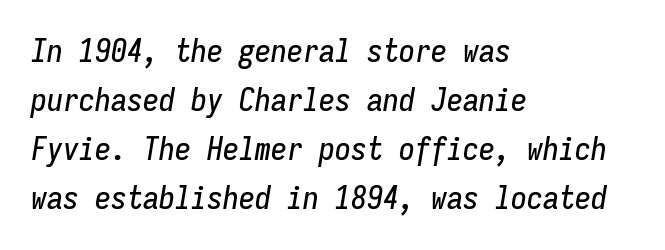
The font's italic variant was chosen for this text. The face used here is monospaced, like something from a code editor. The block of text has a typical density, with ordinary space between rows. This rendering features lettering with no underline. Is the letter spacing exaggerated? No — it looks like the ordinary default.
